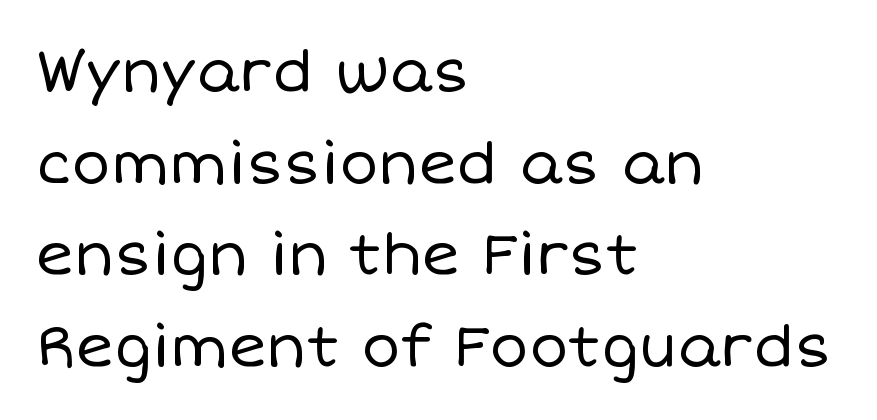
The image shows 58 px regular-weight type, upright; set left-aligned, normal line spacing (1.58x), normal letter spacing, not underlined; low stroke contrast and a large x-height.
